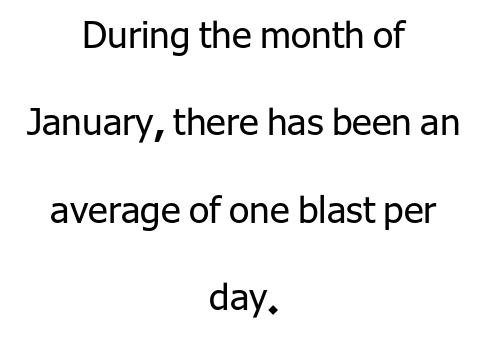
Q: Is the text bold? A: No.
Q: Is the text italic (slanted)? A: No, it is upright.
Q: Is the typeface a serif or a sans-serif typeface? A: Sans-serif.
Q: Is the text underlined? A: No.
Q: How is the paragraph aligned? A: Centered.
Q: Is the spacing between letters normal or unusually wide? A: Normal.
Q: Is the spacing between lines tight, normal or loose? A: Loose.
Q: Width (condensed, normal, or wide)? A: Normal.
Q: Stroke contrast? A: Low.
Q: x-height? A: Medium.
Q: Monospaced? A: No.
